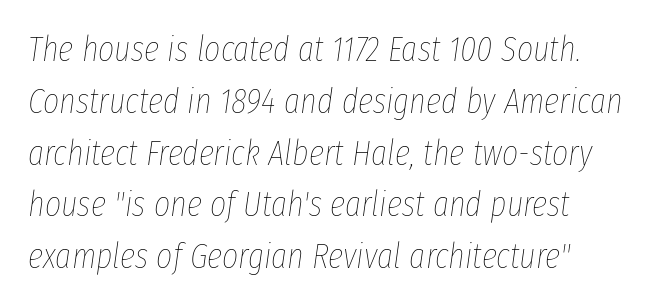
The string is rendered with underlining switched off. These lines keep a tight, regular rhythm from letter to letter. The typesetter chose a ragged-right arrangement here. Quick note: italic. A typesetter would call this proportional, since set widths differ per character. Stems here are at most as thick as an everyday book face.
